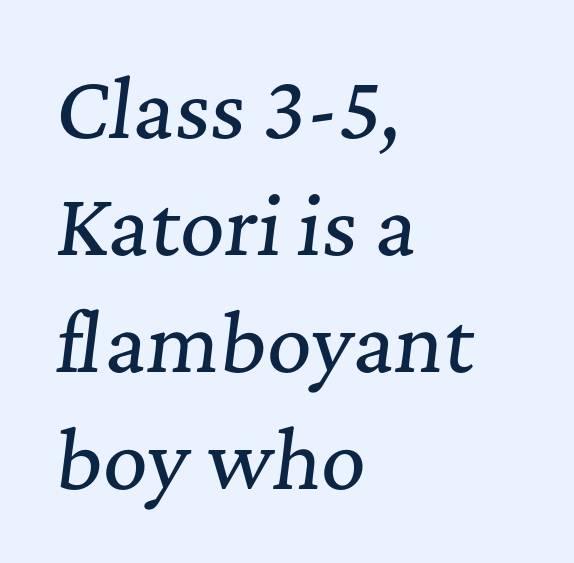
Each letter keeps its own natural width here, so spacing adapts to shape. Any mark beneath the type? The region is blank. Casual observation: everything's shoved over to the left. Unlike a clean sans, this face finishes its strokes with serifs. The space between consecutive lines is moderate.
